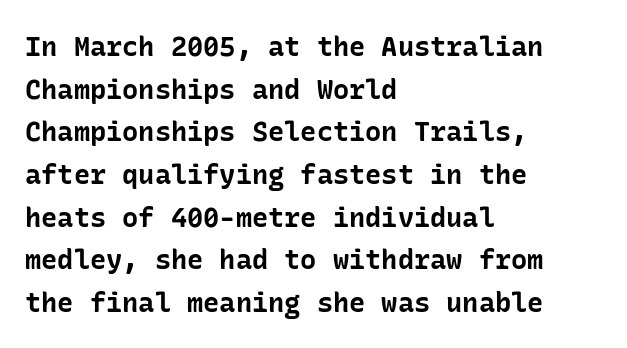
{"italic": "no", "bold": "yes", "underline": "no", "align": "left", "line_spacing": "normal", "line_spacing_ratio": 1.58, "letter_spacing": "normal", "letter_spacing_em": 0.0, "glyph_px": 27}
